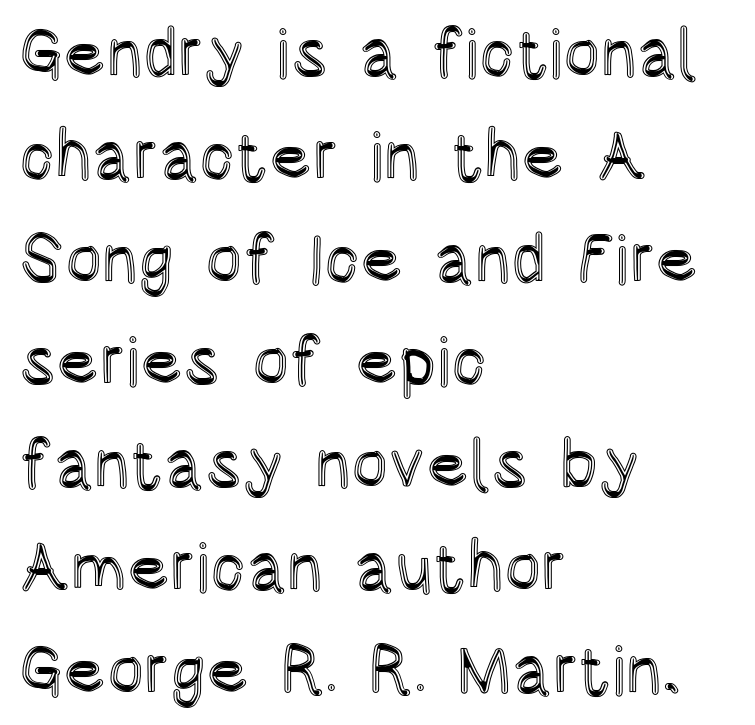
{"italic": "no", "width": "condensed", "x_height": "large", "monospaced": "no", "underline": "no", "align": "left", "line_spacing": "normal", "line_spacing_ratio": 1.49, "letter_spacing": "normal", "letter_spacing_em": 0.0, "glyph_px": 69}
